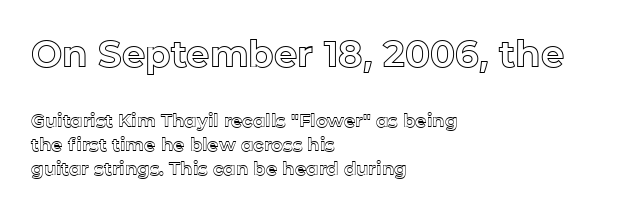
The image shows 37 px text type, upright; set left-aligned, normal line spacing (1.32x), normal letter spacing, not underlined; the first (top) block is 2.06x larger; a medium x-height.
